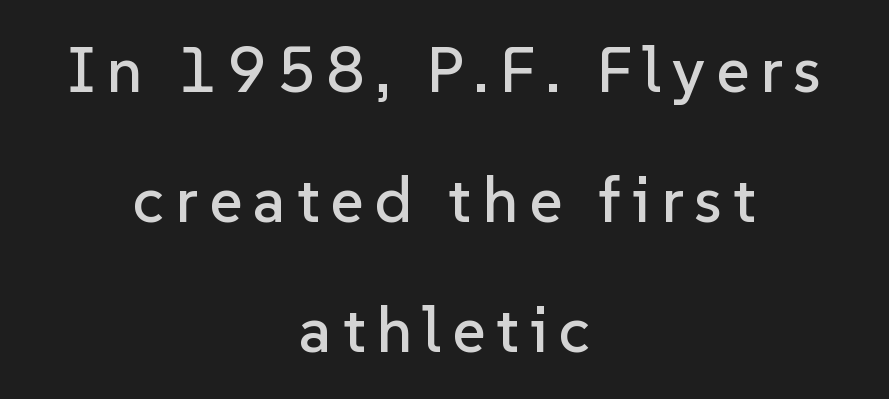
{"serif": "no", "italic": "no", "width": "normal", "stroke_contrast": "low", "x_height": "medium", "monospaced": "no", "underline": "no", "align": "center", "line_spacing": "loose", "line_spacing_ratio": 2.03, "glyph_px": 64}
